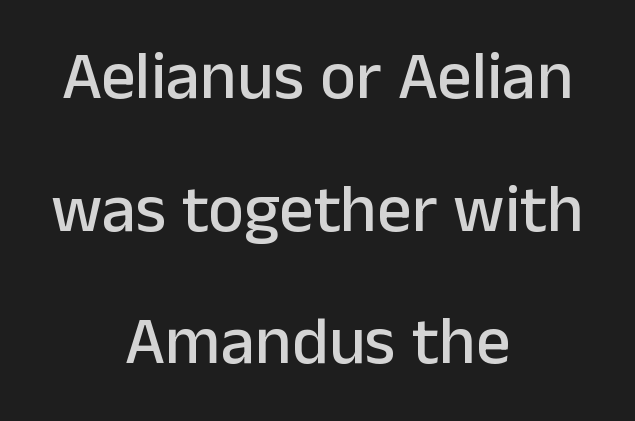
Q: Is the text italic (slanted)? A: No, it is upright.
Q: Is the typeface a serif or a sans-serif typeface? A: Sans-serif.
Q: Is the text underlined? A: No.
Q: How is the paragraph aligned? A: Centered.
Q: Is the spacing between letters normal or unusually wide? A: Normal.
Q: Is the spacing between lines tight, normal or loose? A: Loose.
Q: Width (condensed, normal, or wide)? A: Normal.
Q: Stroke contrast? A: Low.
Q: x-height? A: Medium.
Q: Monospaced? A: No.
